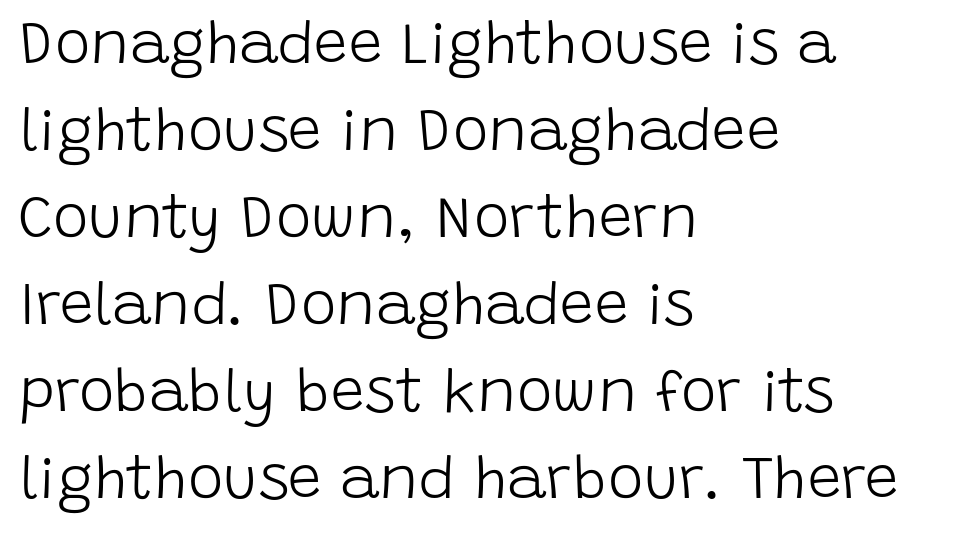
This reads as an unemphasized weight, regular at the heaviest. The face used here is proportionally spaced, like ordinary book or web type. The rag falls on the right side of this text block. The axis of the letterforms is exactly vertical.
